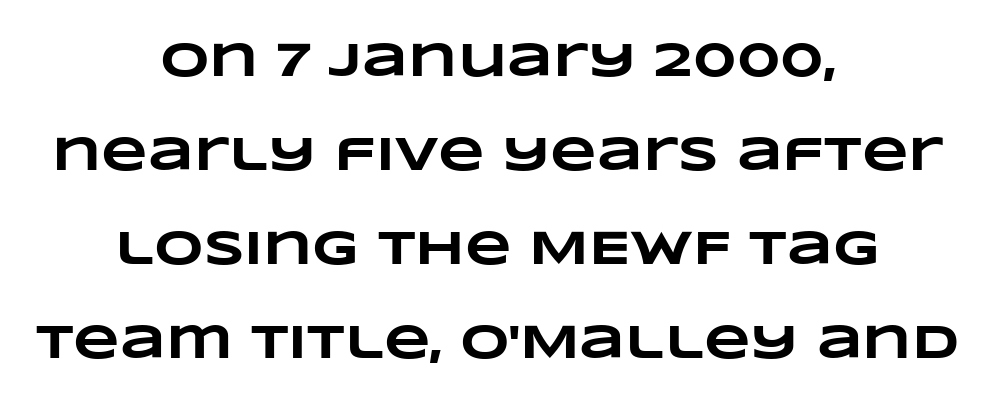
{"bold": "yes", "weight": "heavy", "width": "wide", "stroke_contrast": "low", "x_height": "large", "monospaced": "no", "underline": "no", "align": "center", "line_spacing": "loose", "line_spacing_ratio": 1.96, "letter_spacing": "normal", "letter_spacing_em": 0.0, "glyph_px": 48}
